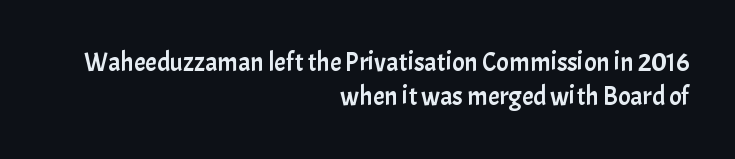
Q: Is the text italic (slanted)? A: No, it is upright.
Q: Is the text underlined? A: No.
Q: How is the paragraph aligned? A: Right-aligned.
Q: Is the spacing between letters normal or unusually wide? A: Normal.
Q: Is the spacing between lines tight, normal or loose? A: Normal.
